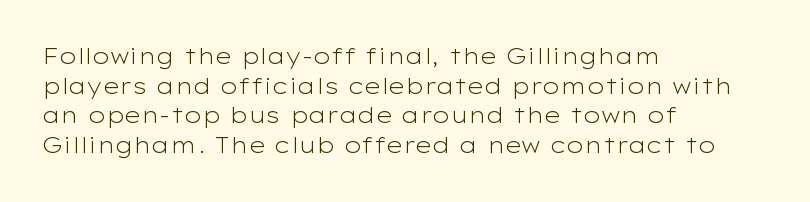
The image shows 22 px text type, upright; set left-aligned, normal line spacing (1.35x), normal letter spacing, not underlined.
